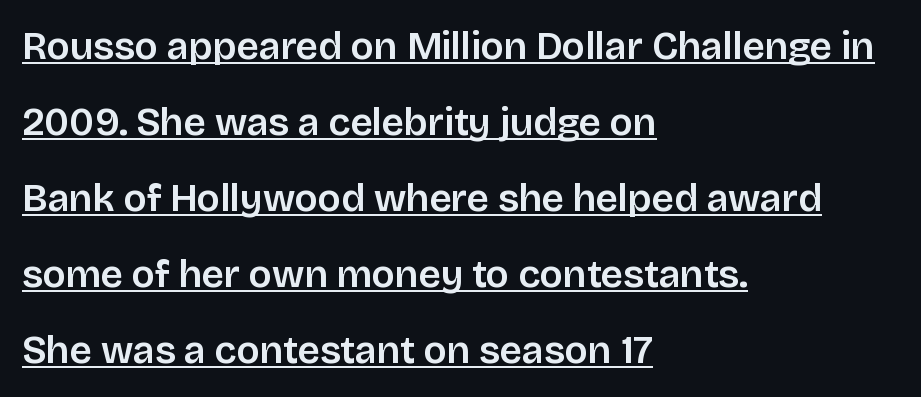
The image shows 39 px sans-serif type, upright; set left-aligned, loose line spacing (1.95x), normal letter spacing, underlined; low stroke contrast and a large x-height.
